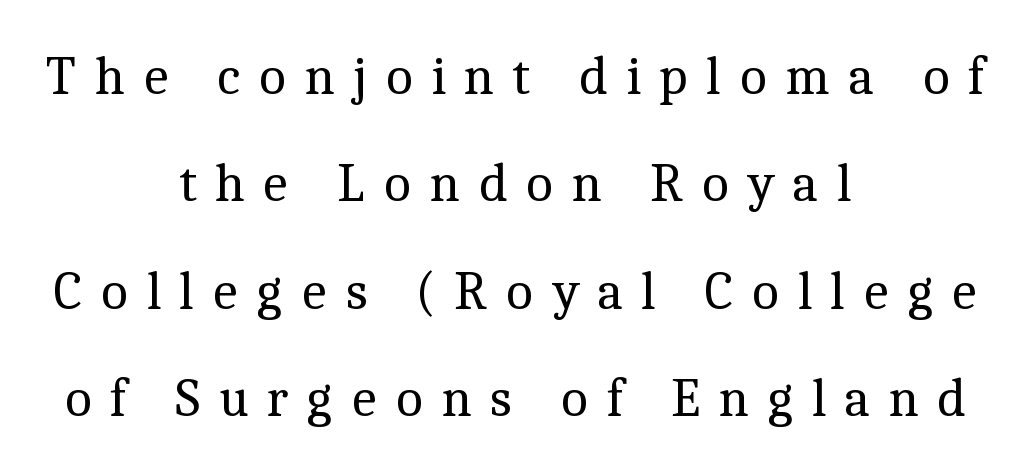
Q: Is the text bold? A: No.
Q: Is the text italic (slanted)? A: No, it is upright.
Q: Is the typeface a serif or a sans-serif typeface? A: Serif.
Q: Is the text underlined? A: No.
Q: How is the paragraph aligned? A: Centered.
Q: Is the spacing between letters normal or unusually wide? A: Unusually wide.
Q: Is the spacing between lines tight, normal or loose? A: Loose.
Q: Width (condensed, normal, or wide)? A: Normal.
Q: x-height? A: Medium.
Q: Monospaced? A: No.
